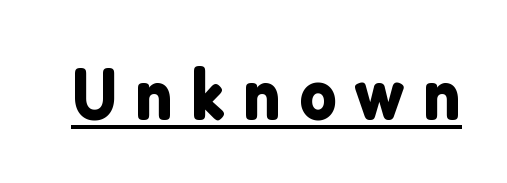
Q: Is the text italic (slanted)? A: No, it is upright.
Q: Is the typeface a serif or a sans-serif typeface? A: Sans-serif.
Q: Is the text underlined? A: Yes.
Q: Is the spacing between letters normal or unusually wide? A: Unusually wide.
Q: Width (condensed, normal, or wide)? A: Normal.
Q: Stroke contrast? A: Low.
Q: x-height? A: Medium.
Q: Monospaced? A: No.
